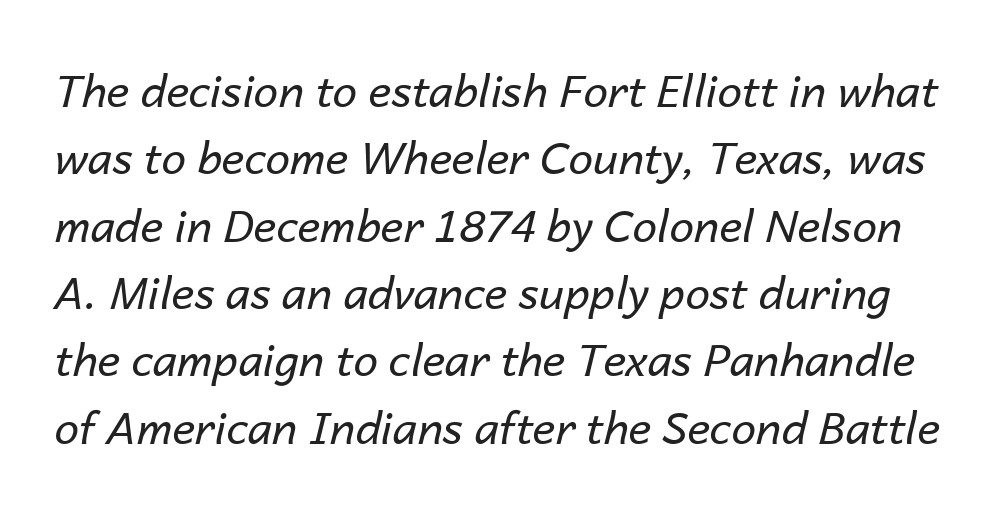
Q: Is the text bold? A: No.
Q: Is the text italic (slanted)? A: Yes, it leans right by about 14 degrees.
Q: Is the text underlined? A: No.
Q: Is the spacing between letters normal or unusually wide? A: Normal.
Q: Is the spacing between lines tight, normal or loose? A: Normal.
Q: Width (condensed, normal, or wide)? A: Normal.
Q: Stroke contrast? A: Low.
Q: x-height? A: Medium.
Q: Monospaced? A: No.
